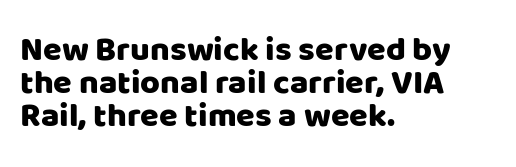
Q: Is the text italic (slanted)? A: No, it is upright.
Q: Is the typeface a serif or a sans-serif typeface? A: Sans-serif.
Q: Is the text underlined? A: No.
Q: How is the paragraph aligned? A: Left-aligned.
Q: Is the spacing between letters normal or unusually wide? A: Normal.
Q: Is the spacing between lines tight, normal or loose? A: Tight.
Q: Width (condensed, normal, or wide)? A: Normal.
Q: Stroke contrast? A: Low.
Q: x-height? A: Large.
Q: Monospaced? A: No.
